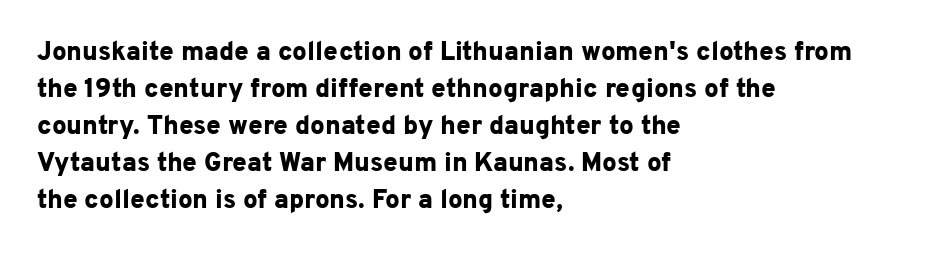
{"italic": "no", "bold": "yes", "underline": "no", "align": "left", "line_spacing": "normal", "line_spacing_ratio": 1.42, "letter_spacing": "normal", "letter_spacing_em": 0.0, "glyph_px": 26}
